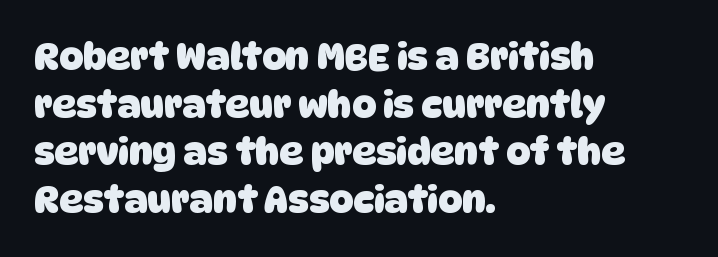
Does the copy run flush right? No — it runs flush left. In terms of letterform style, serifs are entirely absent. Tracking here is standard; glyphs follow each other at the usual distance. Only glyphs here, with clear space below each row. Regarding leading, the lines here are spaced in the standard way. Caption: bold face, heavy strokes.
